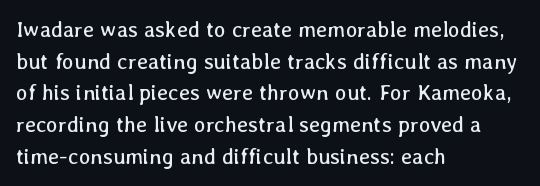
The image shows 22 px text type, upright; set left-aligned, normal line spacing (1.44x), normal letter spacing, not underlined.
